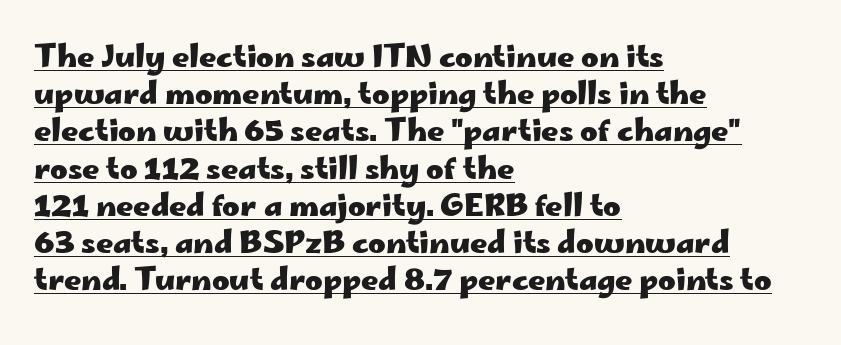
Q: Is the text bold? A: Yes.
Q: Is the text italic (slanted)? A: No, it is upright.
Q: Is the typeface a serif or a sans-serif typeface? A: Sans-serif.
Q: Is the text underlined? A: Yes.
Q: How is the paragraph aligned? A: Left-aligned.
Q: Is the spacing between letters normal or unusually wide? A: Normal.
Q: Width (condensed, normal, or wide)? A: Wide.
Q: Stroke contrast? A: Low.
Q: x-height? A: Small.
Q: Monospaced? A: No.
